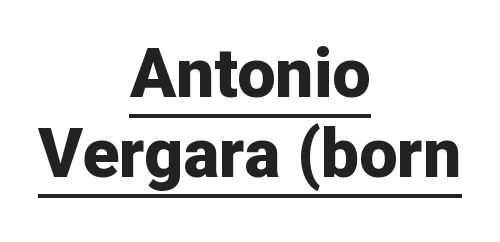
{"serif": "no", "italic": "no", "bold": "yes", "weight": "bold", "width": "normal", "stroke_contrast": "low", "x_height": "medium", "monospaced": "no", "underline": "yes", "align": "center", "line_spacing_ratio": 1.18, "letter_spacing": "normal", "letter_spacing_em": 0.0, "glyph_px": 68}
